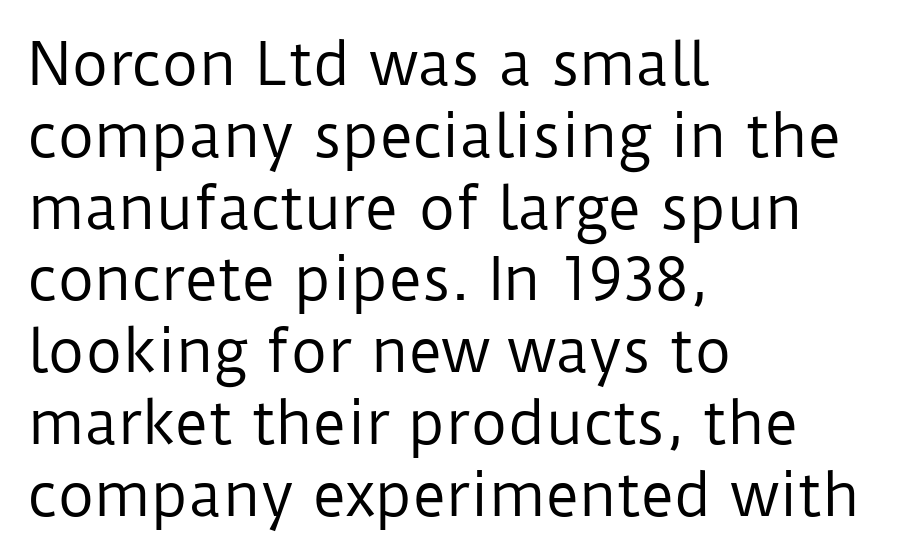
{"serif": "no", "italic": "no", "bold": "no", "weight": "regular", "width": "normal", "stroke_contrast": "low", "x_height": "medium", "monospaced": "no", "underline": "no", "align": "left", "line_spacing": "normal", "line_spacing_ratio": 1.26, "letter_spacing": "normal", "letter_spacing_em": 0.0, "glyph_px": 57}
